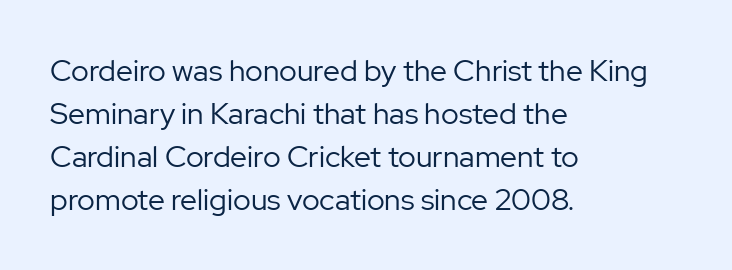
Classification — sans serif. Words appear dense and cohesive because spacing is normal. The cut favours lightness, reaching ordinary text weight at its darkest. Honestly, there is no underline to notice here at all. The space between consecutive lines is moderate.
